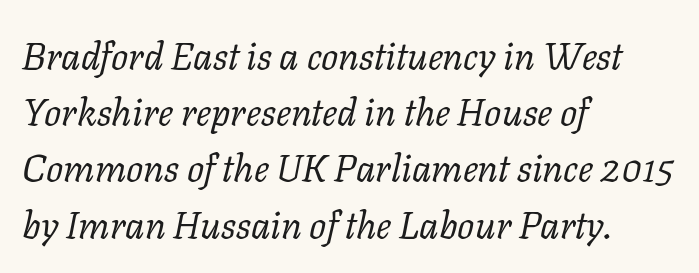
{"serif": "yes", "italic": "yes", "lean": "right", "slant_degrees": 11, "bold": "no", "weight": "regular", "width": "normal", "stroke_contrast": "low", "x_height": "medium", "monospaced": "no", "underline": "no", "align": "left", "line_spacing": "normal", "line_spacing_ratio": 1.48, "letter_spacing": "normal", "letter_spacing_em": 0.0, "glyph_px": 38}
